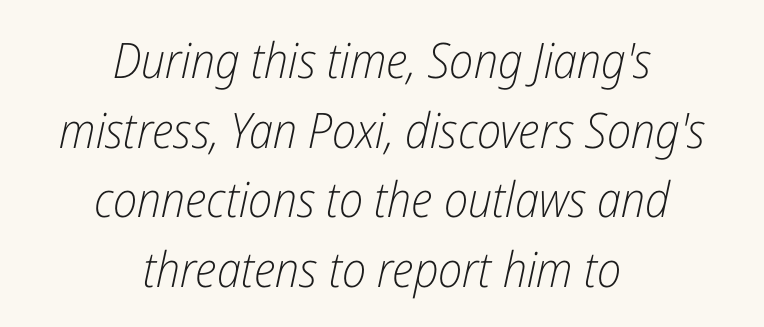
Q: Is the text bold? A: No.
Q: Is the text italic (slanted)? A: Yes, it leans right by about 12 degrees.
Q: Is the text underlined? A: No.
Q: How is the paragraph aligned? A: Centered.
Q: Is the spacing between letters normal or unusually wide? A: Normal.
Q: Is the spacing between lines tight, normal or loose? A: Normal.
Q: Width (condensed, normal, or wide)? A: Condensed.
Q: Stroke contrast? A: Low.
Q: x-height? A: Medium.
Q: Monospaced? A: No.
